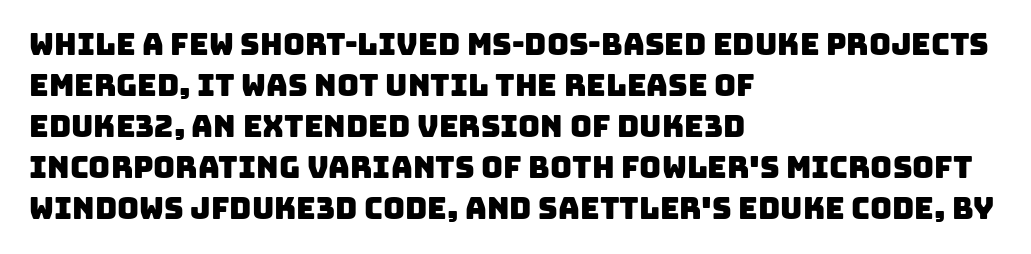
The image shows 30 px sans-serif type; set left-aligned, normal line spacing (1.37x), normal letter spacing, not underlined; low stroke contrast and a large x-height.
